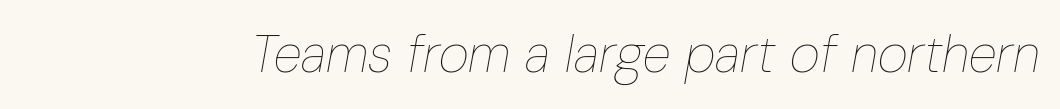
{"italic": "yes", "lean": "right", "slant_degrees": 10, "bold": "no", "weight": "thin", "width": "condensed", "stroke_contrast": "low", "x_height": "medium", "monospaced": "no", "underline": "no", "letter_spacing": "normal", "letter_spacing_em": 0.0, "glyph_px": 52}
